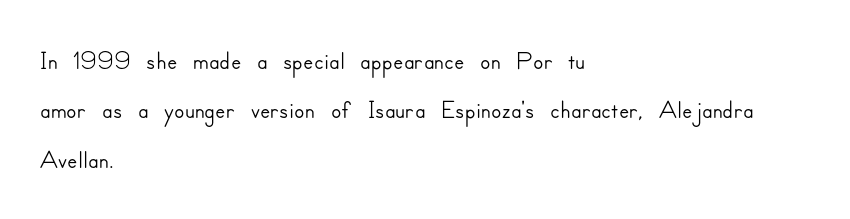
{"serif": "no", "italic": "no", "width": "normal", "stroke_contrast": "low", "x_height": "small", "monospaced": "no", "underline": "no", "align": "left", "line_spacing": "normal", "line_spacing_ratio": 1.3, "letter_spacing": "normal", "letter_spacing_em": 0.0, "glyph_px": 38}
